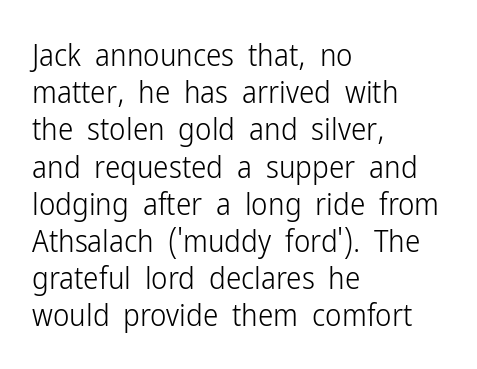
{"serif": "no", "italic": "no", "bold": "no", "weight": "light", "width": "condensed", "stroke_contrast": "low", "x_height": "medium", "monospaced": "no", "underline": "no", "align": "left", "line_spacing_ratio": 1.2, "letter_spacing": "normal", "letter_spacing_em": 0.0, "glyph_px": 31}
